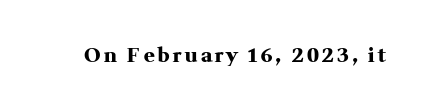
{"italic": "no", "bold": "yes", "underline": "no", "glyph_px": 20}
